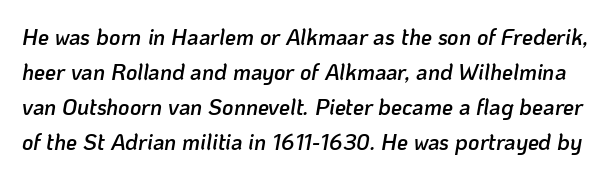
A fair bit of extra ink — the face is semibold, not bold. Rule under the text: the space is simply empty. One glance says typical: line gaps are just what's usual. It's the slanting kind of type. The tracking reads as untouched default to a designer's eye.
